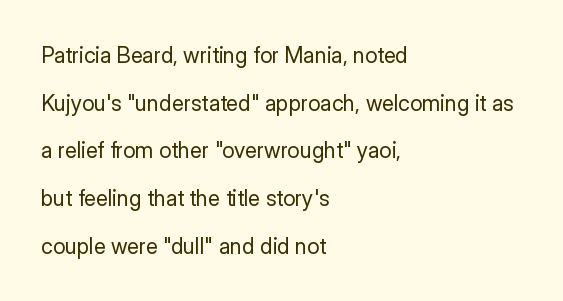
Reading down the block, your eye returns to a fixed left position each line. In terms of leading, this rendering errs on the spacious side. The tracking reads as untouched default to a designer's eye. Ink coverage per letter is moderate at most.
